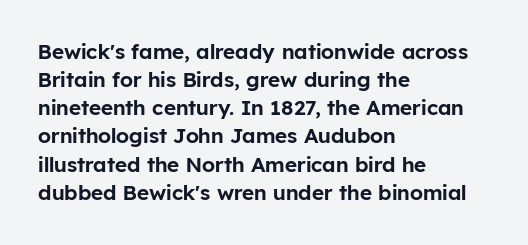
Teacher's note: observe the even left margin — that is flush-left alignment. No italicization has been applied; the sample stays upright. Clear beneath every line of the passage. Honestly, the letter spacing is just normal — you wouldn't notice it. A typesetter would call this leading conventional body-copy spacing.
